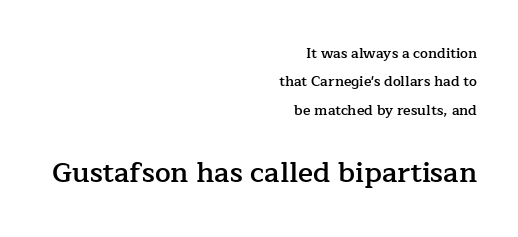
Q: Is the text bold? A: Semi-bold.
Q: Is the text italic (slanted)? A: No, it is upright.
Q: Is the typeface a serif or a sans-serif typeface? A: Serif.
Q: Is the text underlined? A: No.
Q: How is the paragraph aligned? A: Right-aligned.
Q: Is the spacing between letters normal or unusually wide? A: Normal.
Q: Is the spacing between lines tight, normal or loose? A: Loose.
Q: Which block of text is set in a larger size, the first (top) or the second (bottom)? A: The second (bottom) one.
Q: Width (condensed, normal, or wide)? A: Normal.
Q: Stroke contrast? A: Low.
Q: x-height? A: Medium.
Q: Monospaced? A: No.
